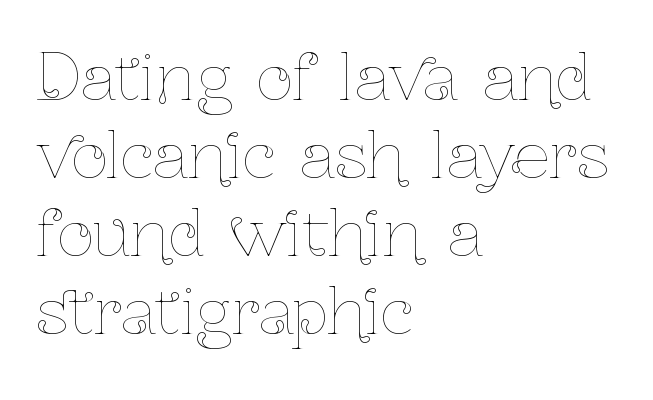
The image shows 63 px thin, condensed type, upright; set left-aligned, line spacing 1.24x, normal letter spacing, not underlined; low stroke contrast and a medium x-height.
